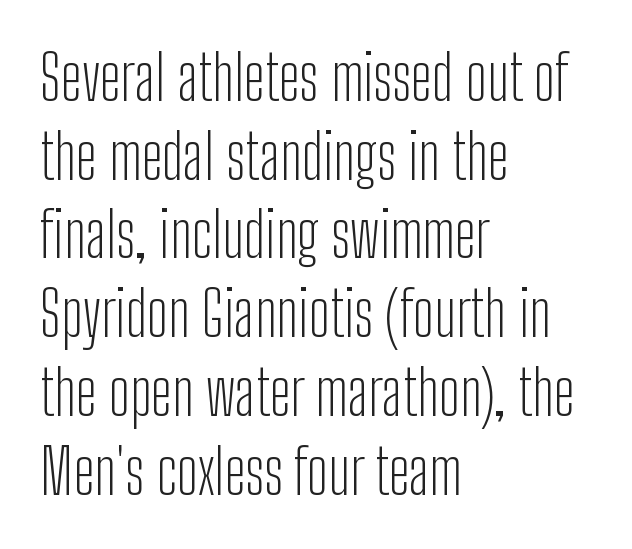
Q: Is the text bold? A: No.
Q: Is the text italic (slanted)? A: No, it is upright.
Q: Is the typeface a serif or a sans-serif typeface? A: Sans-serif.
Q: Is the text underlined? A: No.
Q: How is the paragraph aligned? A: Left-aligned.
Q: Is the spacing between letters normal or unusually wide? A: Normal.
Q: Is the spacing between lines tight, normal or loose? A: Normal.
Q: Width (condensed, normal, or wide)? A: Condensed.
Q: Stroke contrast? A: Low.
Q: x-height? A: Medium.
Q: Monospaced? A: No.
